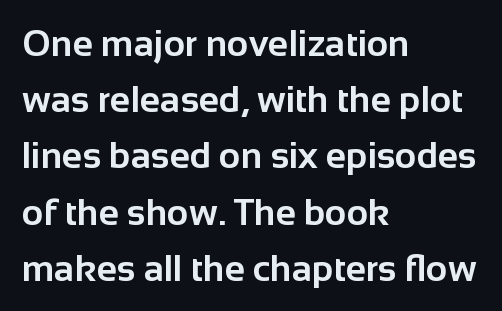
{"serif": "no", "italic": "no", "bold": "yes", "weight": "bold", "width": "normal", "stroke_contrast": "low", "x_height": "medium", "monospaced": "no", "underline": "no", "align": "left", "line_spacing": "normal", "line_spacing_ratio": 1.52, "letter_spacing": "normal", "letter_spacing_em": 0.0, "glyph_px": 37}
